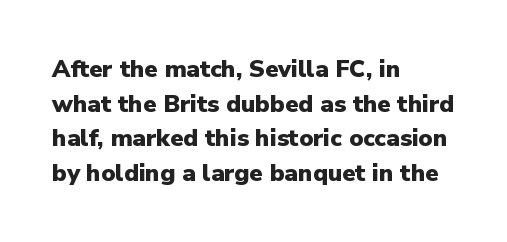
The image shows 24 px bold type, upright; set left-aligned, normal line spacing (1.44x), normal letter spacing, not underlined.
